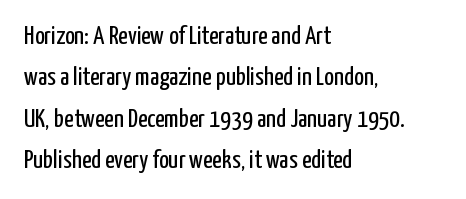
Q: Is the text bold? A: No.
Q: Is the text italic (slanted)? A: No, it is upright.
Q: Is the text underlined? A: No.
Q: How is the paragraph aligned? A: Left-aligned.
Q: Is the spacing between letters normal or unusually wide? A: Normal.
Q: Is the spacing between lines tight, normal or loose? A: Normal.
